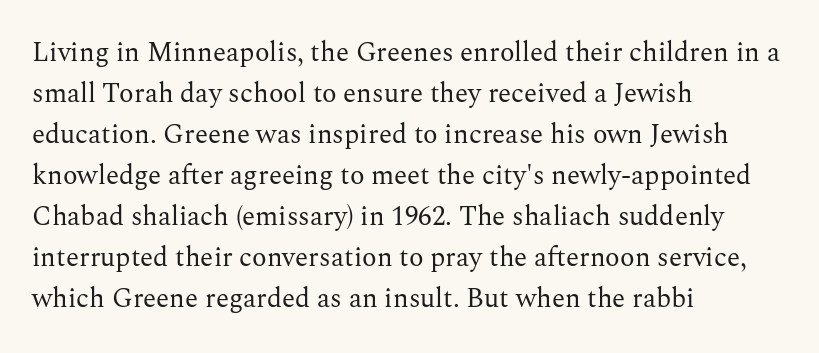
Q: Is the text bold? A: No.
Q: Is the text italic (slanted)? A: No, it is upright.
Q: Is the text underlined? A: No.
Q: How is the paragraph aligned? A: Left-aligned.
Q: Is the spacing between letters normal or unusually wide? A: Normal.
Q: Is the spacing between lines tight, normal or loose? A: Normal.
